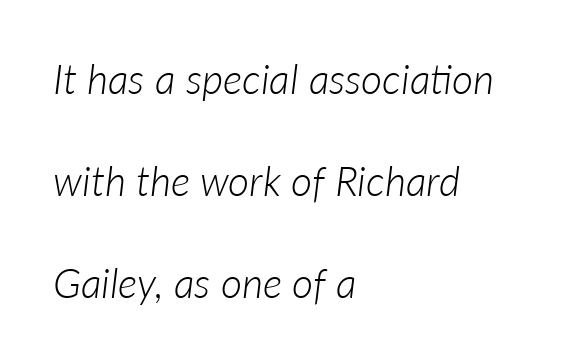
The image shows 41 px light type, italic (leaning right); set left-aligned, loose line spacing (2.49x), normal letter spacing, not underlined; low stroke contrast and a medium x-height.
